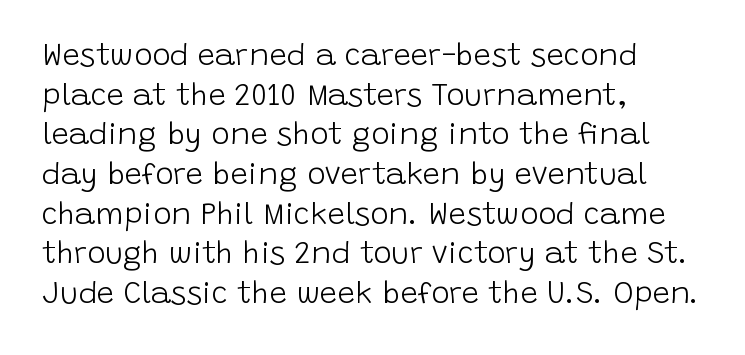
{"serif": "no", "italic": "no", "bold": "no", "weight": "light", "width": "normal", "stroke_contrast": "low", "x_height": "large", "monospaced": "no", "underline": "no", "align": "left", "line_spacing": "normal", "line_spacing_ratio": 1.28, "letter_spacing": "normal", "letter_spacing_em": 0.0, "glyph_px": 31}
